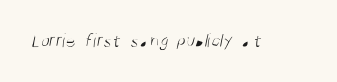
The image shows 20 px text type; set normal letter spacing, not underlined.
